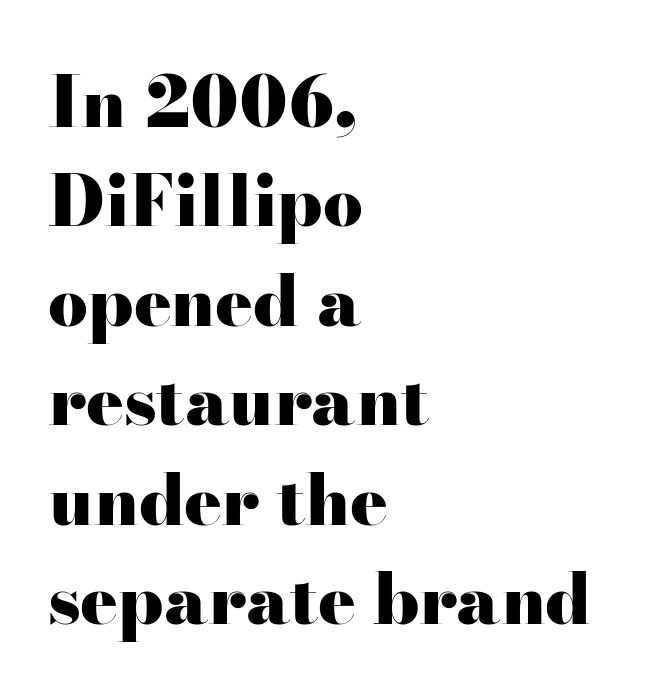
The specimen omits any rule beneath the text block's lines. Horizontal bands of white between lines are of average thickness. Typographically, this falls in the serif category. A classic flush-left, rag-right setting is used for this passage. A roman cut, with each character standing at attention. This sample has the flowing, uneven cadence of proportional lettering.
